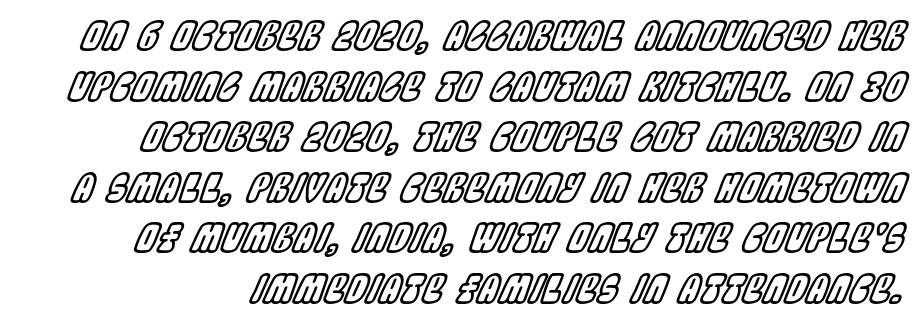
Q: Is the text italic (slanted)? A: Yes, it leans right by about 22 degrees.
Q: Is the text underlined? A: No.
Q: Is the spacing between letters normal or unusually wide? A: Normal.
Q: Is the spacing between lines tight, normal or loose? A: Normal.
Q: Width (condensed, normal, or wide)? A: Condensed.
Q: x-height? A: Large.
Q: Monospaced? A: No.
